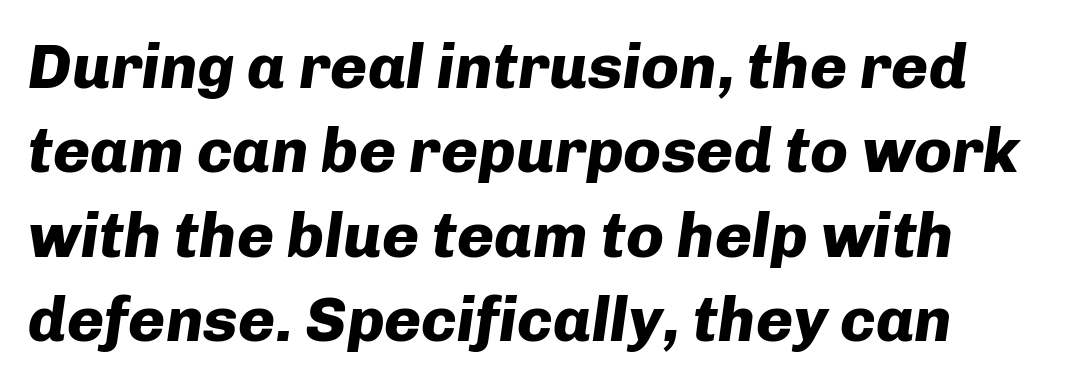
Q: Is the text bold? A: Yes.
Q: Is the text italic (slanted)? A: Yes, it leans right by about 8 degrees.
Q: Is the text underlined? A: No.
Q: How is the paragraph aligned? A: Left-aligned.
Q: Is the spacing between letters normal or unusually wide? A: Normal.
Q: Is the spacing between lines tight, normal or loose? A: Normal.
Q: Width (condensed, normal, or wide)? A: Normal.
Q: Stroke contrast? A: Low.
Q: x-height? A: Medium.
Q: Monospaced? A: No.
